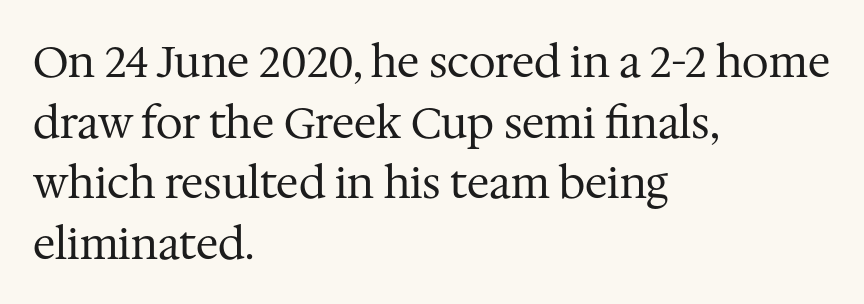
{"serif": "yes", "italic": "no", "bold": "no", "weight": "regular", "width": "normal", "stroke_contrast": "medium", "x_height": "medium", "monospaced": "no", "underline": "no", "align": "left", "line_spacing": "normal", "line_spacing_ratio": 1.41, "letter_spacing": "normal", "letter_spacing_em": 0.0, "glyph_px": 43}
